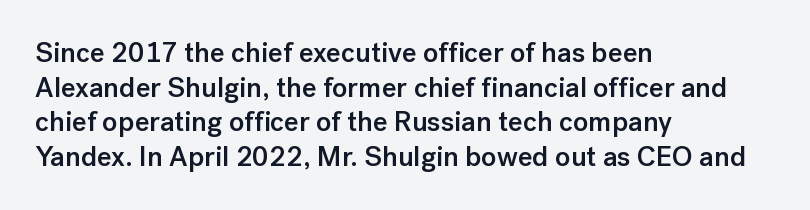
The specimen omits any rule beneath the text block's lines. The letters advance in unequal steps, a hallmark of proportional type. When letters stand straight like this, we call the style roman or upright. Heft: intermediate — a semibold.
